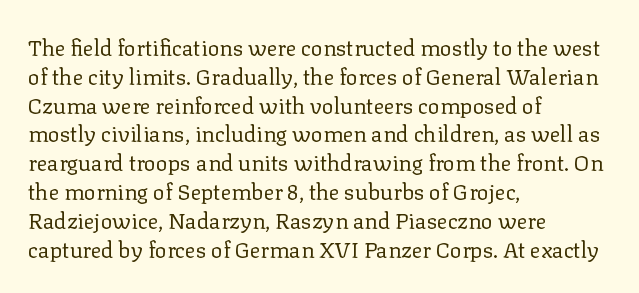
The image shows 22 px text type, upright; set left-aligned, normal line spacing (1.31x), normal letter spacing, not underlined.
